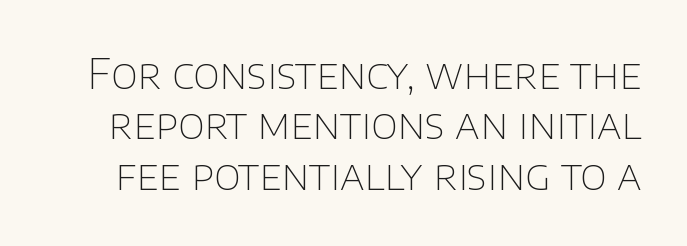
Spacing verdict: proportional, widths tailored to each character. Letters rest on an invisible, unmarked baseline. Every stem runs plumb, perpendicular to the baseline. Look at the tracking — it's just the regular setting, nothing added. Stems here are at most as thick as an everyday book face.
